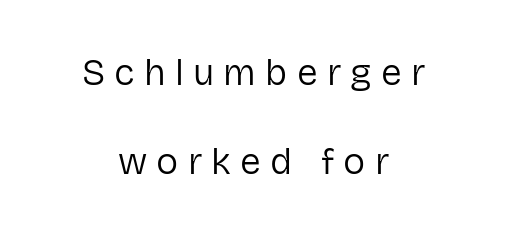
The image shows 37 px regular-weight sans-serif type, upright; set centered, loose line spacing (2.4x), unusually wide letter spacing (+0.25 em), not underlined; low stroke contrast and a medium x-height.
